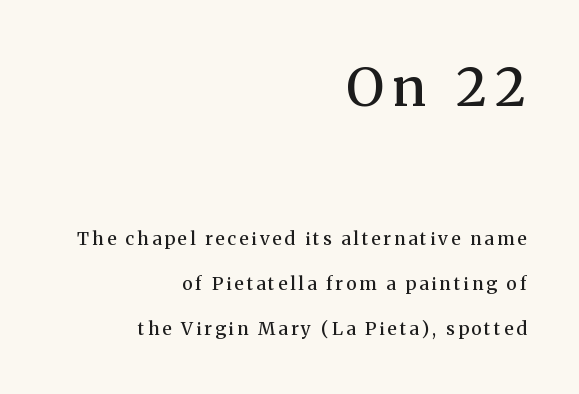
Q: Is the text bold? A: Semi-bold.
Q: Is the text italic (slanted)? A: No, it is upright.
Q: Is the typeface a serif or a sans-serif typeface? A: Serif.
Q: Is the text underlined? A: No.
Q: How is the paragraph aligned? A: Right-aligned.
Q: Is the spacing between lines tight, normal or loose? A: Loose.
Q: Which block of text is set in a larger size, the first (top) or the second (bottom)? A: The first (top) one.
Q: Width (condensed, normal, or wide)? A: Normal.
Q: Stroke contrast? A: Medium.
Q: x-height? A: Medium.
Q: Monospaced? A: No.
